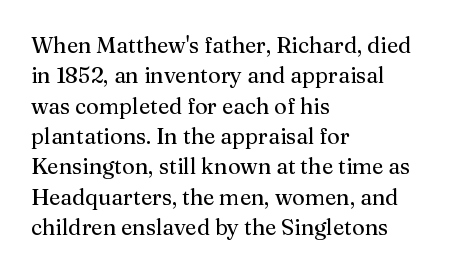
The image shows 22 px text type, upright; set left-aligned, normal line spacing (1.38x), normal letter spacing, not underlined.
